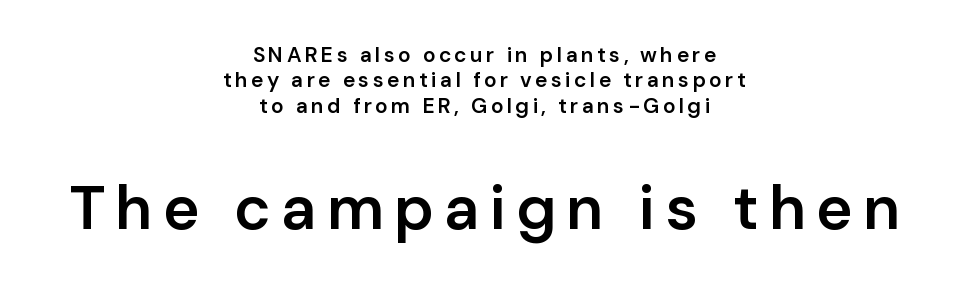
The designer gave the closing block more size than the opening block. The glyphs in this specimen are sans serif. The letters advance in unequal steps, a hallmark of proportional type. A clean baseline with only descenders dipping below it. Ascenders rise straight up at ninety degrees.
